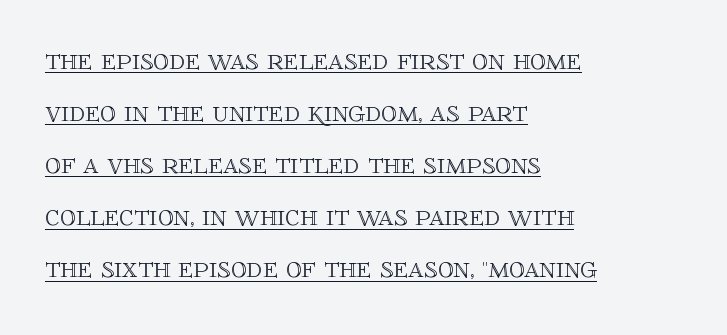
Unlike italic type, these characters show no tilt at all. Leading: standard. Horizontal alignment here is leftward, the default for most running prose. This sample has the flowing, uneven cadence of proportional lettering.
